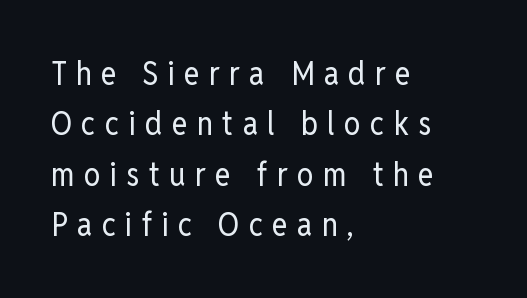
The image shows 33 px regular-weight, condensed sans-serif type, upright; set left-aligned, normal line spacing (1.53x), unusually wide letter spacing (+0.28 em), not underlined; low stroke contrast and a medium x-height.
